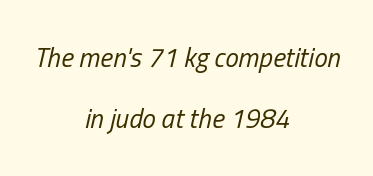
One glance says open: line gaps are wider than usual. Compared with a typical body face, this is equally light or lighter still. A typesetter would call this zero additional tracking. Horizontal alignment here is central, giving a formal, balanced look.
